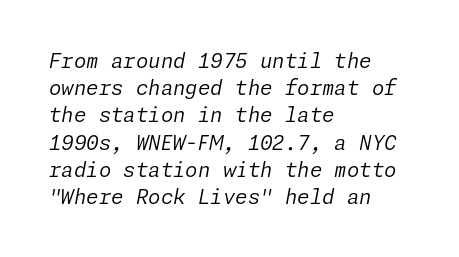
This rendering leaves character spacing at its baseline value. Vertical spacing — default. The zone under the glyphs is completely vacant. The font's italic variant was chosen for this text.
